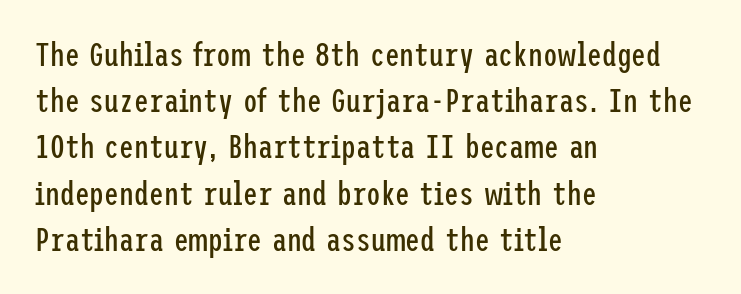
{"serif": "no", "italic": "no", "bold": "no", "weight": "regular", "width": "condensed", "stroke_contrast": "low", "x_height": "medium", "underline": "no", "align": "left", "line_spacing": "normal", "line_spacing_ratio": 1.4, "letter_spacing": "normal", "letter_spacing_em": 0.0, "glyph_px": 33}
